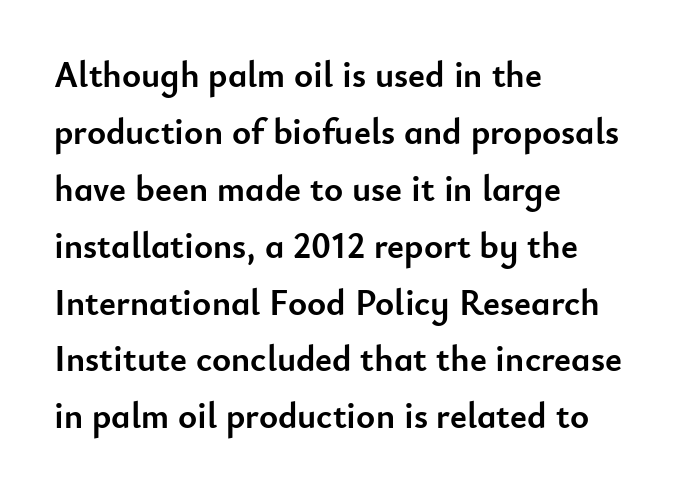
Q: Is the text bold? A: Yes.
Q: Is the text italic (slanted)? A: No, it is upright.
Q: Is the typeface a serif or a sans-serif typeface? A: Sans-serif.
Q: Is the text underlined? A: No.
Q: How is the paragraph aligned? A: Left-aligned.
Q: Is the spacing between letters normal or unusually wide? A: Normal.
Q: Is the spacing between lines tight, normal or loose? A: Normal.
Q: Width (condensed, normal, or wide)? A: Normal.
Q: Stroke contrast? A: Low.
Q: x-height? A: Small.
Q: Monospaced? A: No.
